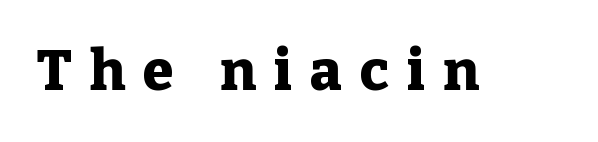
Q: Is the text bold? A: Yes.
Q: Is the text italic (slanted)? A: No, it is upright.
Q: Is the typeface a serif or a sans-serif typeface? A: Serif.
Q: Is the text underlined? A: No.
Q: Is the spacing between letters normal or unusually wide? A: Unusually wide.
Q: Width (condensed, normal, or wide)? A: Normal.
Q: Stroke contrast? A: Low.
Q: x-height? A: Medium.
Q: Monospaced? A: No.
